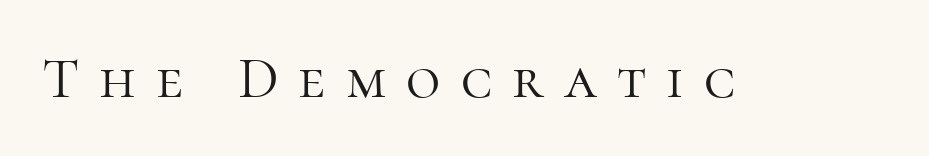
{"serif": "yes", "italic": "no", "bold": "no", "weight": "light", "width": "normal", "stroke_contrast": "high", "x_height": "medium", "monospaced": "no", "underline": "no", "letter_spacing": "wide", "letter_spacing_em": 0.34, "glyph_px": 59}
